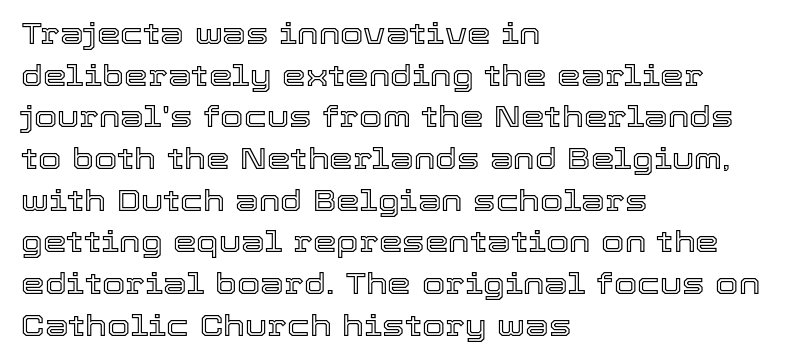
Here the designer chose a conventional face with non-uniform glyph widths. This sample uses plain, unmodified letter spacing. This sample is left-justified, so line endings fall wherever the words run out. Any mark beneath the type? The region is blank. Regular leading. Every stem runs plumb, perpendicular to the baseline.
